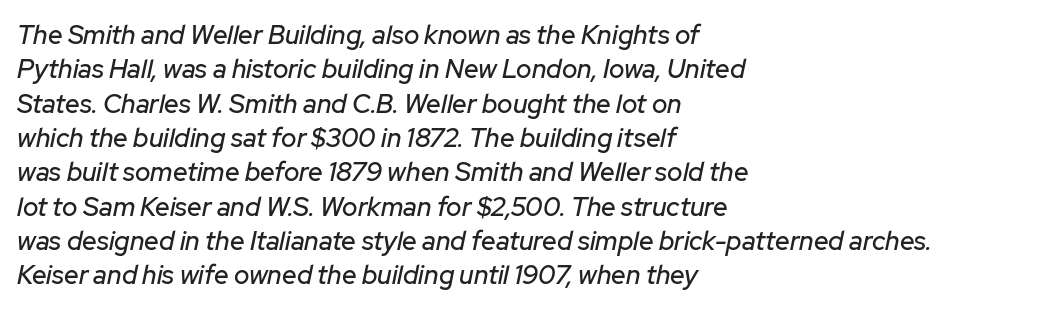
The font's italic variant was chosen for this text. Vertical spacing — default. Inter-character spacing is left at the font's built-in metrics. No word sits above an underline. The text block is weighted toward the left margin, trailing off unevenly rightward.
